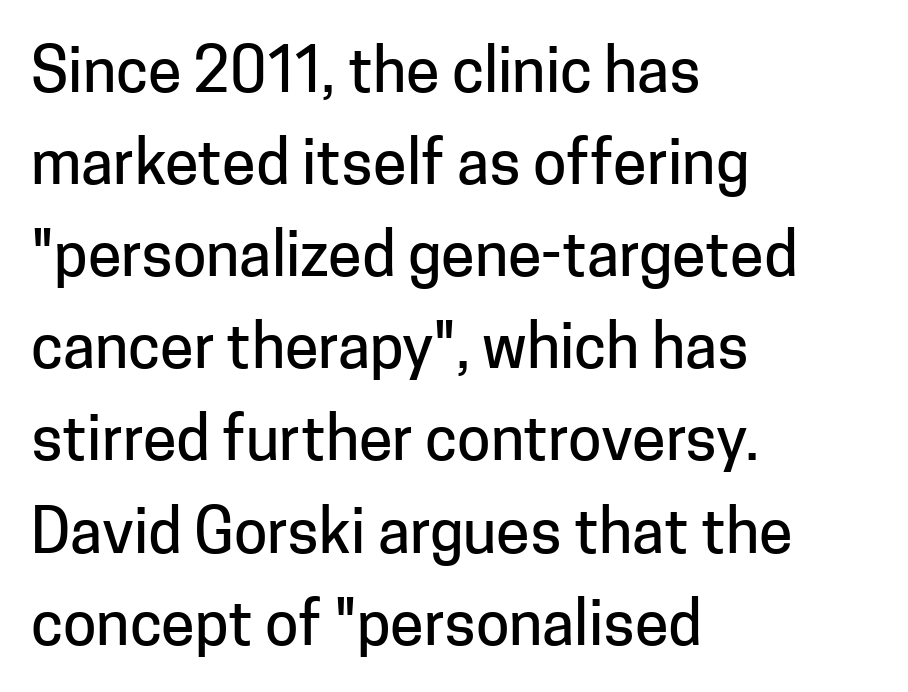
Q: Is the text italic (slanted)? A: No, it is upright.
Q: Is the typeface a serif or a sans-serif typeface? A: Sans-serif.
Q: Is the text underlined? A: No.
Q: How is the paragraph aligned? A: Left-aligned.
Q: Is the spacing between letters normal or unusually wide? A: Normal.
Q: Is the spacing between lines tight, normal or loose? A: Normal.
Q: Width (condensed, normal, or wide)? A: Normal.
Q: Stroke contrast? A: Low.
Q: x-height? A: Medium.
Q: Monospaced? A: No.
